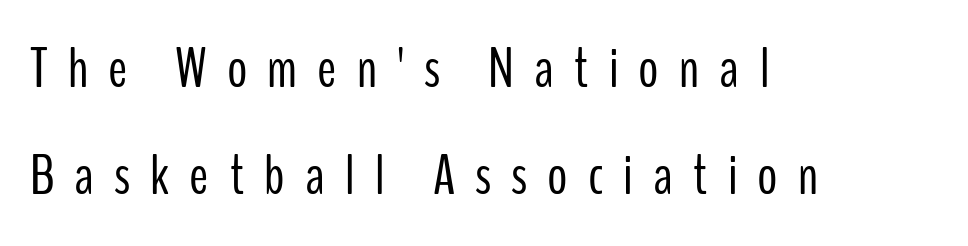
Classification — sans serif. Is there any slant? The stems are plumb. Think of a printed novel: that variable character pitch is what you see here. If you drew a ruler down the left edge, every line would touch it. Unmarked baselines from the first word to the last. The face used here is rendered with a markedly widened letterfit.
